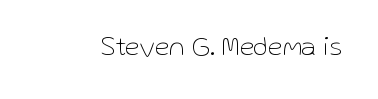
{"italic": "no", "bold": "no", "underline": "no", "letter_spacing": "normal", "letter_spacing_em": 0.0, "glyph_px": 27}
